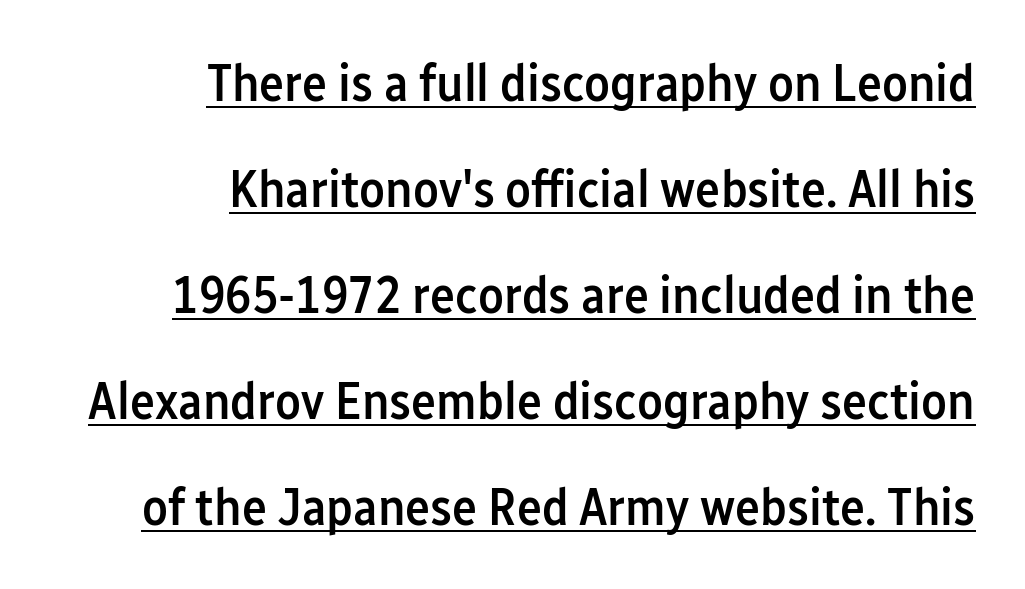
The image shows 53 px semibold, condensed sans-serif type, upright; set right-aligned, loose line spacing (2.0x), normal letter spacing, underlined; low stroke contrast and a medium x-height.
